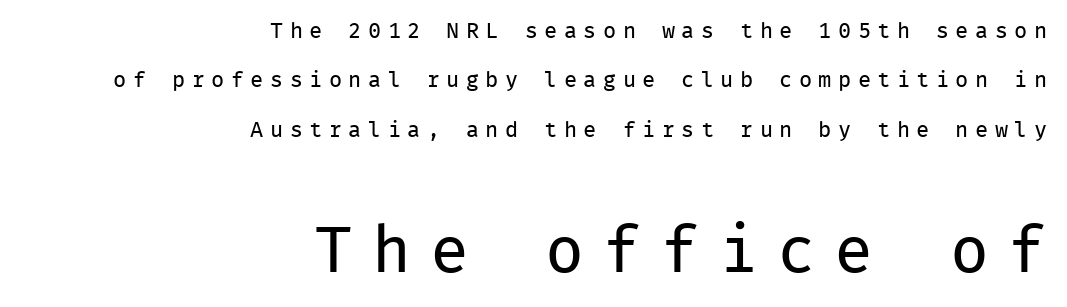
{"serif": "no", "italic": "no", "bold": "no", "weight": "regular", "width": "normal", "stroke_contrast": "low", "x_height": "medium", "monospaced": "yes", "underline": "no", "align": "right", "line_spacing": "loose", "line_spacing_ratio": 2.25, "letter_spacing": "wide", "letter_spacing_em": 0.29, "larger_block": "second", "size_ratio": 2.95, "glyph_px": 65}
